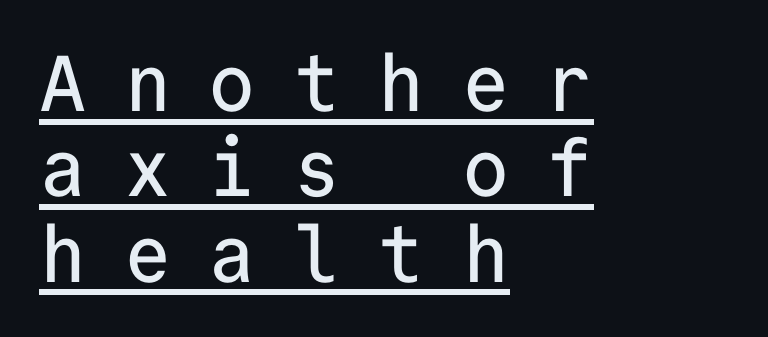
Short note: letters widely spaced. Has an underline been added? It has. Each line starts at the same left margin while the right side varies. Is this a fixed-width face? Yes — each glyph sits in an identical cell.
